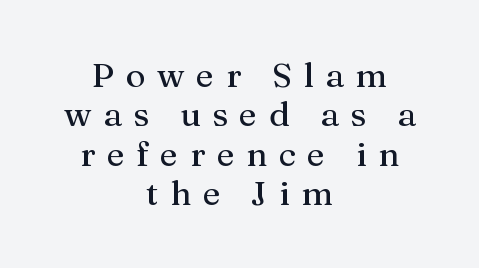
These lines stack symmetrically, like a column narrowing and widening about its center. The letters advance in unequal steps, a hallmark of proportional type. Tracking here is generous; glyphs stand well apart from one another. Serifs: yes, visible at the terminals of the letterforms. The baseline area is clear.
